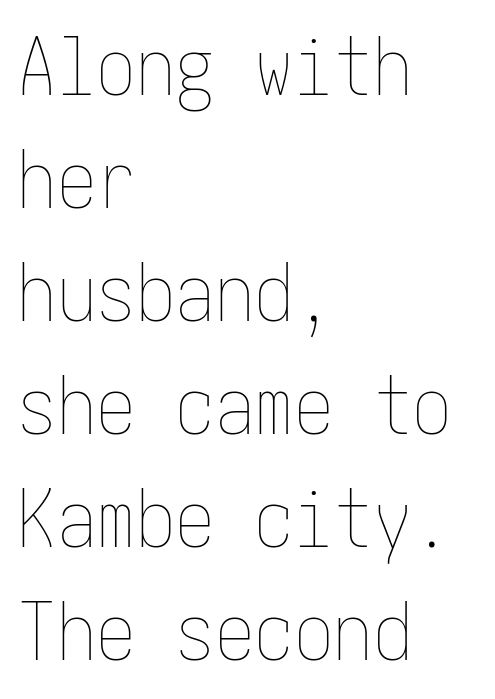
Successive baselines arrive at the customary interval. Clear beneath every line of the passage. The typesetting does not lean heavy: it is not bold. Alignment: flush left. Every stem runs plumb, perpendicular to the baseline.
